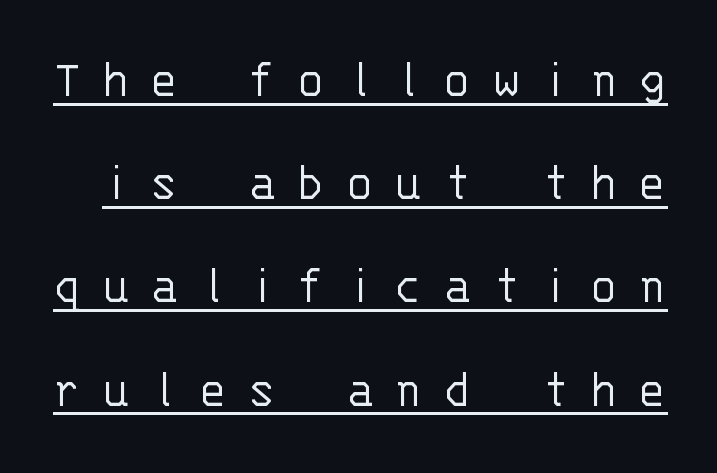
Q: Is the text bold? A: No.
Q: Is the text italic (slanted)? A: No, it is upright.
Q: Is the typeface a serif or a sans-serif typeface? A: Sans-serif.
Q: Is the text underlined? A: Yes.
Q: Is the spacing between letters normal or unusually wide? A: Unusually wide.
Q: Width (condensed, normal, or wide)? A: Normal.
Q: Stroke contrast? A: Low.
Q: x-height? A: Large.
Q: Monospaced? A: Yes.
